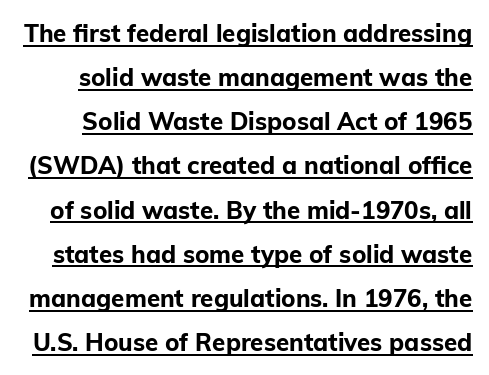
Q: Is the text bold? A: Yes.
Q: Is the text italic (slanted)? A: No, it is upright.
Q: Is the text underlined? A: Yes.
Q: Is the spacing between letters normal or unusually wide? A: Normal.
